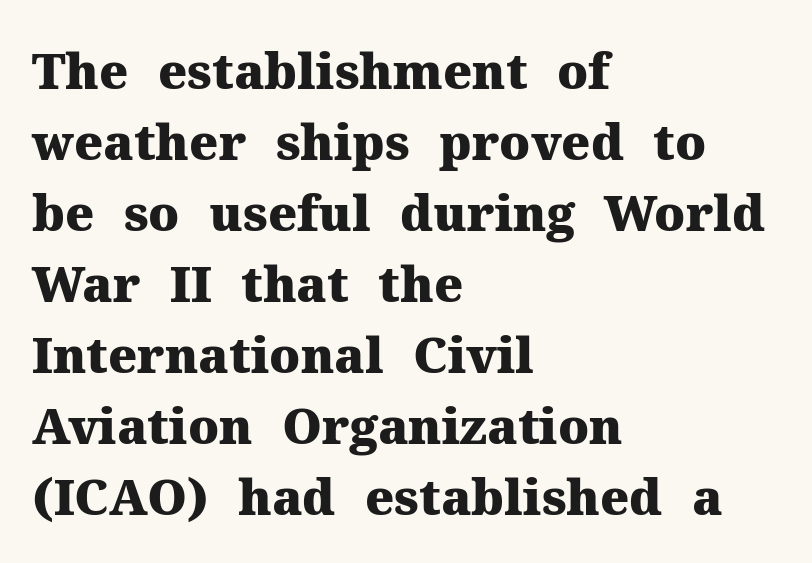
The image shows 49 px heavy serif type, upright; set left-aligned, normal line spacing (1.45x), normal letter spacing, not underlined; medium stroke contrast and a medium x-height.
